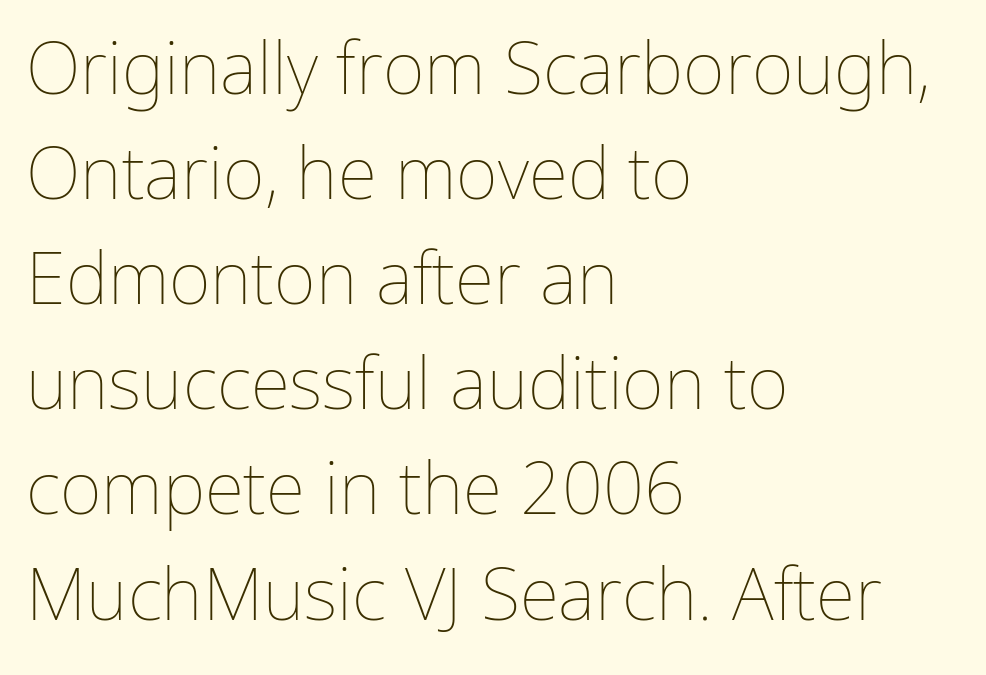
Plain, unruled lines of type. This sample keeps an unexceptional amount of space between lines. These lines were composed using upright roman letters. Ink coverage per letter is moderate at most. Spacing verdict: proportional, widths tailored to each character.
